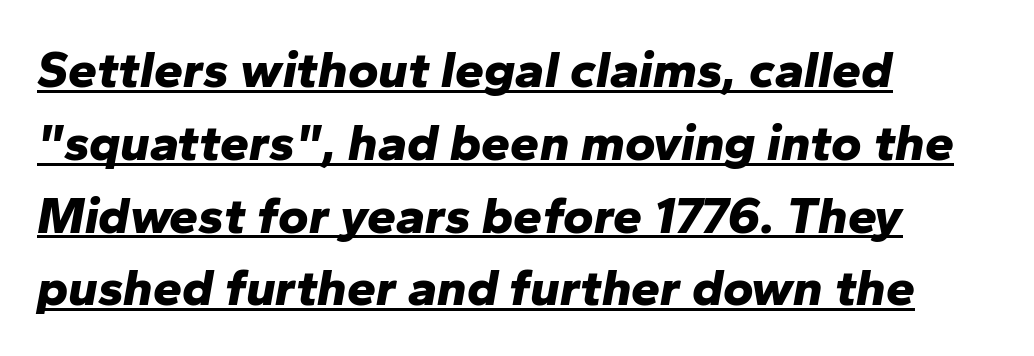
Q: Is the text bold? A: Yes.
Q: Is the text italic (slanted)? A: Yes, it leans right by about 10 degrees.
Q: Is the text underlined? A: Yes.
Q: How is the paragraph aligned? A: Left-aligned.
Q: Is the spacing between letters normal or unusually wide? A: Normal.
Q: Is the spacing between lines tight, normal or loose? A: Normal.
Q: Width (condensed, normal, or wide)? A: Normal.
Q: Stroke contrast? A: Low.
Q: x-height? A: Medium.
Q: Monospaced? A: No.
